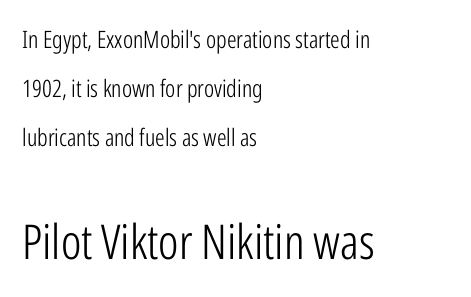
Q: Is the text bold? A: No.
Q: Is the text italic (slanted)? A: No, it is upright.
Q: Is the typeface a serif or a sans-serif typeface? A: Sans-serif.
Q: Is the text underlined? A: No.
Q: How is the paragraph aligned? A: Left-aligned.
Q: Is the spacing between letters normal or unusually wide? A: Normal.
Q: Is the spacing between lines tight, normal or loose? A: Loose.
Q: Which block of text is set in a larger size, the first (top) or the second (bottom)? A: The second (bottom) one.
Q: Width (condensed, normal, or wide)? A: Condensed.
Q: Stroke contrast? A: Low.
Q: x-height? A: Medium.
Q: Monospaced? A: No.
